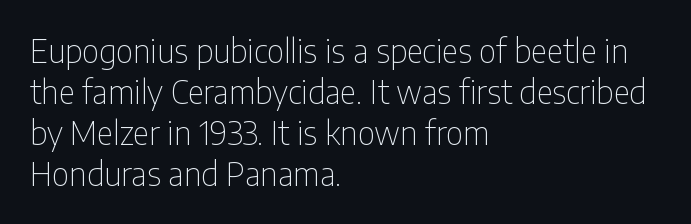
Q: Is the text bold? A: No.
Q: Is the text italic (slanted)? A: No, it is upright.
Q: Is the typeface a serif or a sans-serif typeface? A: Sans-serif.
Q: Is the text underlined? A: No.
Q: How is the paragraph aligned? A: Left-aligned.
Q: Is the spacing between letters normal or unusually wide? A: Normal.
Q: Is the spacing between lines tight, normal or loose? A: Normal.
Q: Width (condensed, normal, or wide)? A: Condensed.
Q: Stroke contrast? A: Low.
Q: x-height? A: Medium.
Q: Monospaced? A: No.
